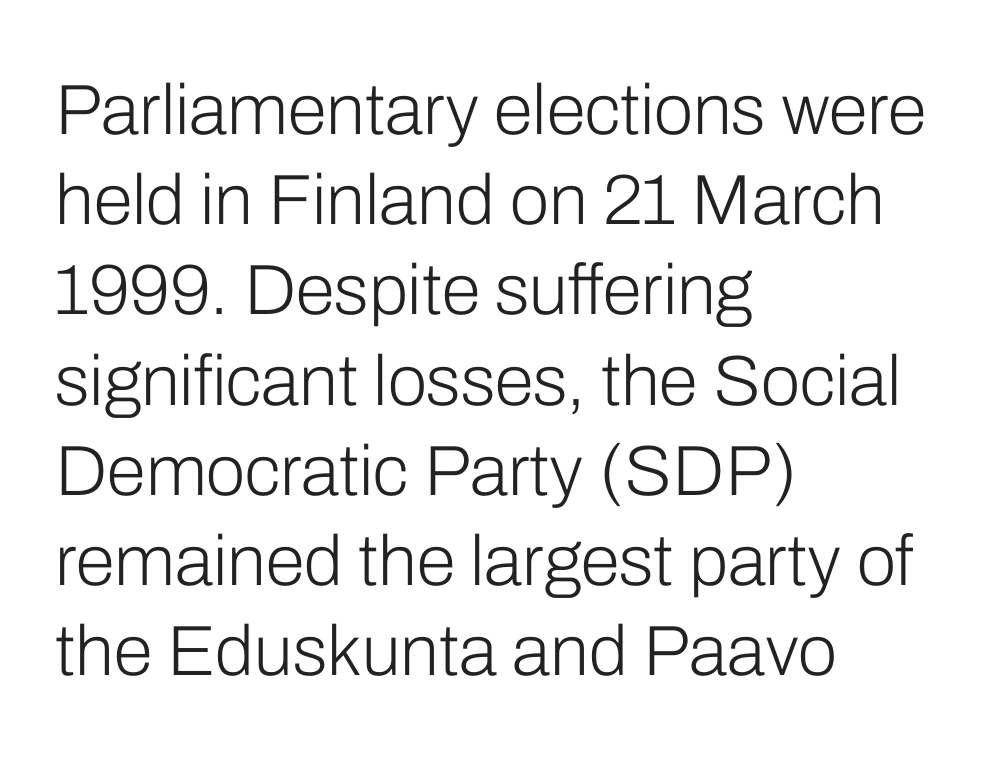
Look at the bottom of the vertical strokes: they stop flat, with no serifs. On a weight scale, this lands at 450 or below. The tracking reads as untouched default to a designer's eye. Tall strokes in this sample are plumb rather than angled. Regarding leading, the lines here are spaced in the standard way.
